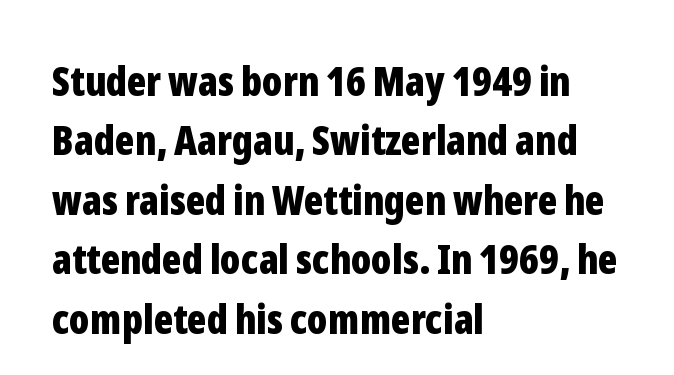
{"serif": "no", "italic": "no", "bold": "yes", "weight": "bold", "width": "condensed", "stroke_contrast": "low", "x_height": "medium", "monospaced": "no", "underline": "no", "align": "left", "line_spacing": "normal", "line_spacing_ratio": 1.45, "letter_spacing": "normal", "letter_spacing_em": 0.0, "glyph_px": 41}
